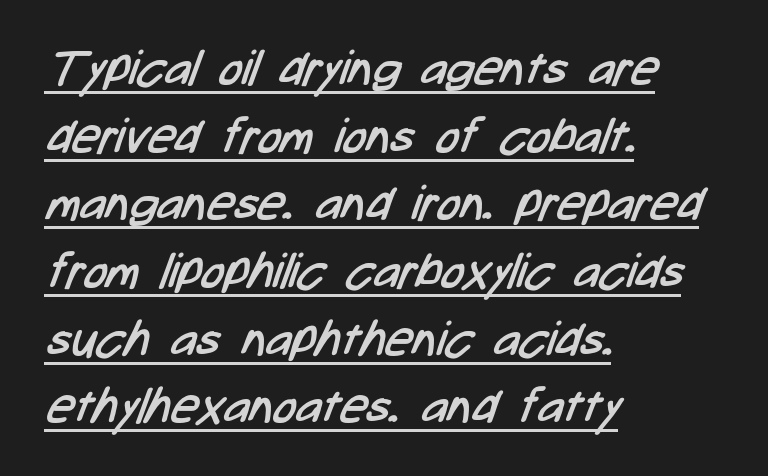
{"serif": "no", "bold": "no", "weight": "regular", "width": "condensed", "stroke_contrast": "low", "x_height": "medium", "monospaced": "no", "underline": "yes", "align": "left", "line_spacing": "normal", "line_spacing_ratio": 1.41, "letter_spacing": "normal", "letter_spacing_em": 0.0, "glyph_px": 48}
